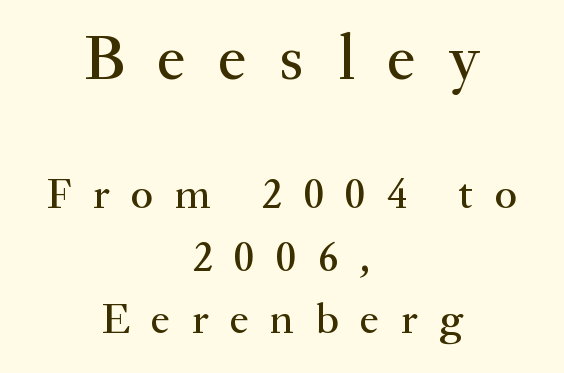
The image shows 65 px serif type, upright; set centered, normal line spacing (1.45x), unusually wide letter spacing (+0.5 em), not underlined; the first (top) block is 1.51x larger; medium stroke contrast and a small x-height.
